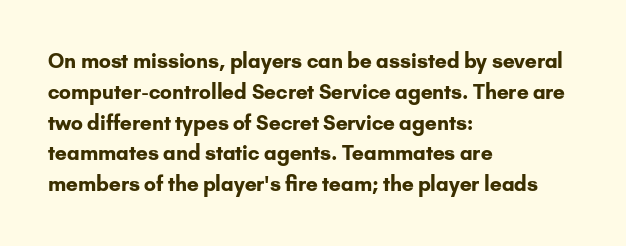
{"italic": "no", "bold": "yes", "underline": "no", "align": "left", "line_spacing": "normal", "line_spacing_ratio": 1.54, "letter_spacing": "normal", "letter_spacing_em": 0.0, "glyph_px": 20}
